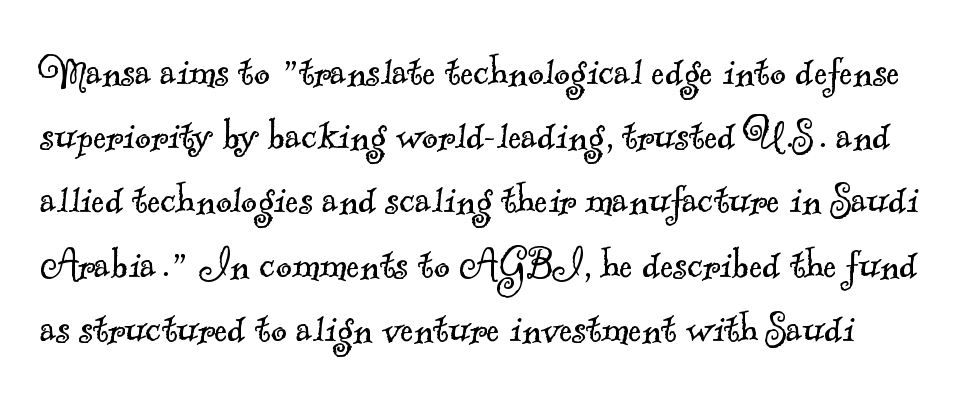
{"serif": "yes", "bold": "no", "weight": "light", "width": "normal", "x_height": "small", "monospaced": "no", "underline": "no", "line_spacing": "normal", "line_spacing_ratio": 1.31, "letter_spacing": "normal", "letter_spacing_em": 0.0, "glyph_px": 49}
